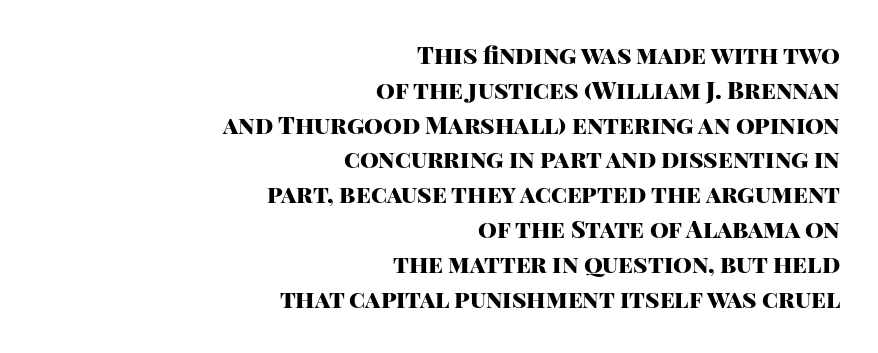
{"italic": "no", "bold": "yes", "underline": "no", "align": "right", "line_spacing": "normal", "line_spacing_ratio": 1.45, "letter_spacing": "normal", "letter_spacing_em": 0.0, "glyph_px": 24}
